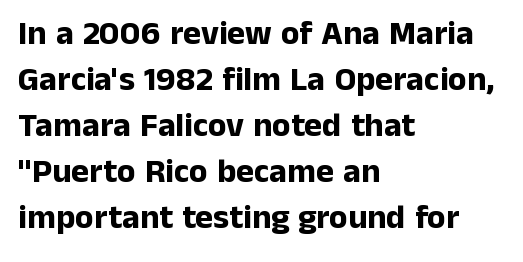
{"serif": "no", "italic": "no", "bold": "yes", "weight": "bold", "width": "normal", "stroke_contrast": "low", "x_height": "medium", "monospaced": "no", "underline": "no", "align": "left", "line_spacing": "normal", "line_spacing_ratio": 1.35, "letter_spacing": "normal", "letter_spacing_em": 0.0, "glyph_px": 34}
